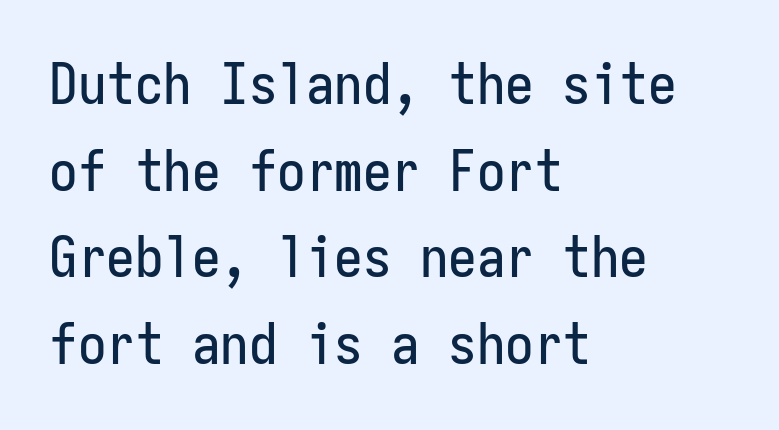
{"serif": "no", "italic": "no", "width": "condensed", "stroke_contrast": "low", "x_height": "medium", "monospaced": "yes", "underline": "no", "align": "left", "line_spacing": "normal", "line_spacing_ratio": 1.52, "letter_spacing": "normal", "letter_spacing_em": 0.0, "glyph_px": 57}
